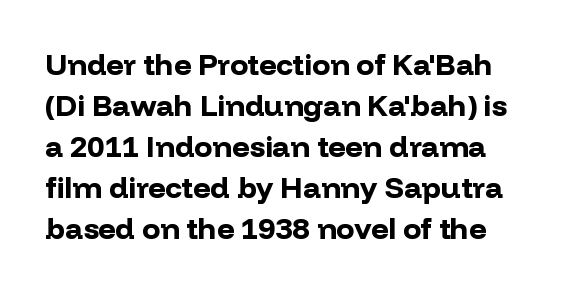
The image shows 30 px bold sans-serif type, upright; set normal line spacing (1.37x), normal letter spacing, not underlined; low stroke contrast and a medium x-height.
